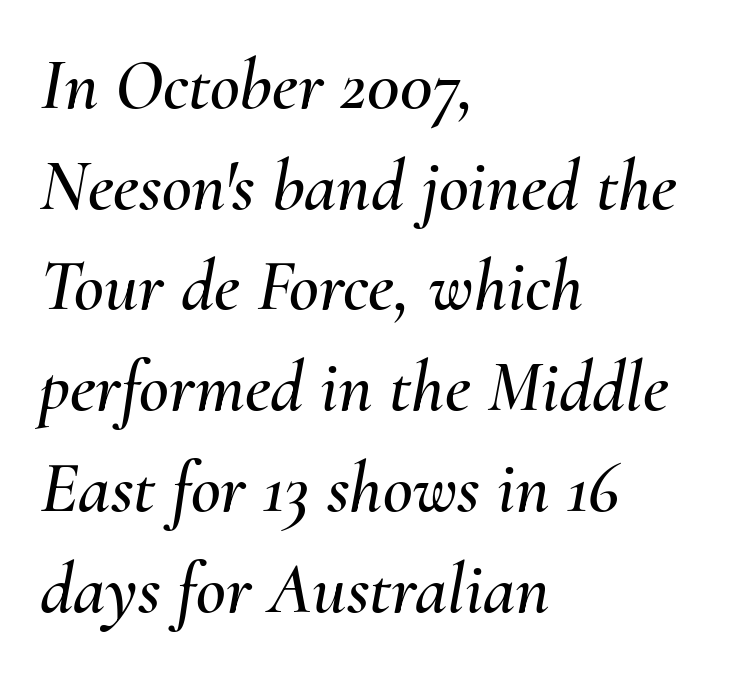
Q: Is the text italic (slanted)? A: Yes, it leans right by about 10 degrees.
Q: Is the text underlined? A: No.
Q: How is the paragraph aligned? A: Left-aligned.
Q: Is the spacing between letters normal or unusually wide? A: Normal.
Q: Is the spacing between lines tight, normal or loose? A: Normal.
Q: Width (condensed, normal, or wide)? A: Normal.
Q: Stroke contrast? A: Medium.
Q: x-height? A: Small.
Q: Monospaced? A: No.
